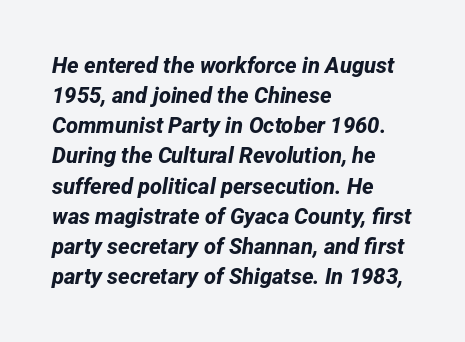
Q: Is the text bold? A: Yes.
Q: Is the text underlined? A: No.
Q: How is the paragraph aligned? A: Left-aligned.
Q: Is the spacing between letters normal or unusually wide? A: Normal.
Q: Is the spacing between lines tight, normal or loose? A: Normal.
